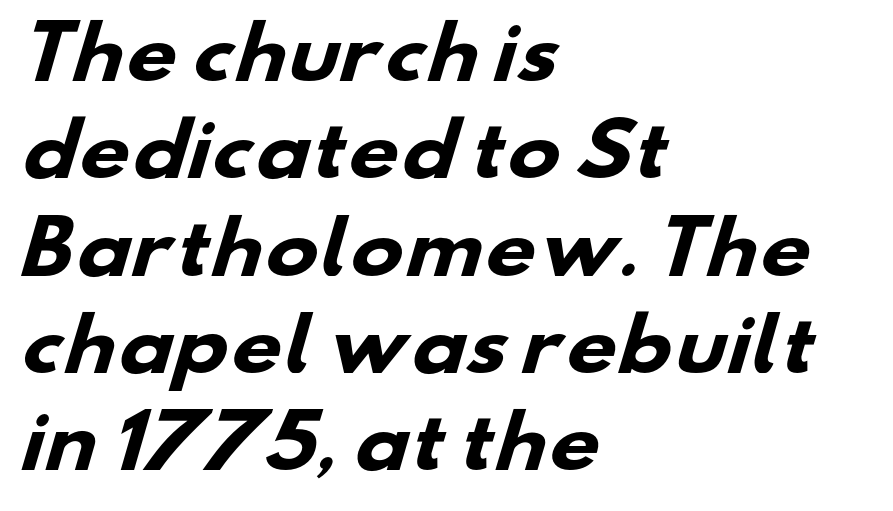
The image shows 71 px heavy, wide sans-serif type; set left-aligned, normal line spacing (1.37x), normal letter spacing, not underlined; low stroke contrast and a small x-height.
